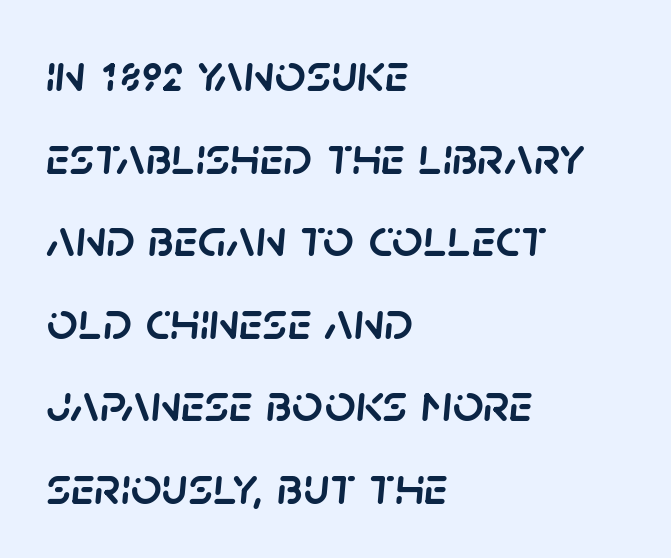
The text block is weighted toward the left margin, trailing off unevenly rightward. The type is set solid horizontally, with unmodified tracking. If you drew a line through each stem, it would be angled. These lines are rendered in a variable-pitch font.
